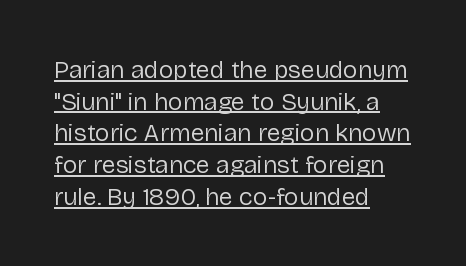
Q: Is the text bold? A: No.
Q: Is the text italic (slanted)? A: No, it is upright.
Q: Is the text underlined? A: Yes.
Q: How is the paragraph aligned? A: Left-aligned.
Q: Is the spacing between letters normal or unusually wide? A: Normal.
Q: Is the spacing between lines tight, normal or loose? A: Normal.
